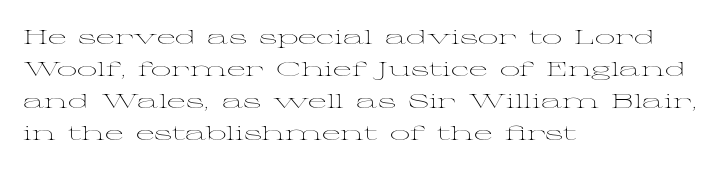
The image shows 20 px text type, upright; set left-aligned, normal line spacing (1.6x), normal letter spacing, not underlined.
